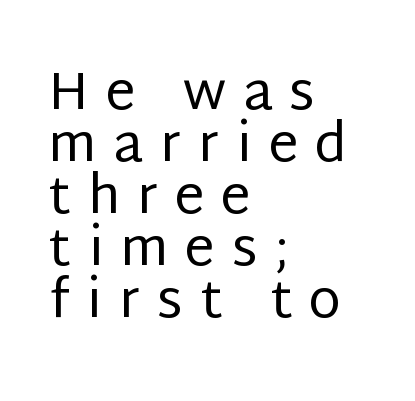
The characters are drawn with everyday or finer stroke widths. Letterform terminals end flat and unadorned throughout the passage. The glyphs are unaccompanied by any horizontal stroke below them. Is this a fixed-width face? No — the glyphs have proportional, varying widths. The rendering uses a small line-height, squeezing the rows.
